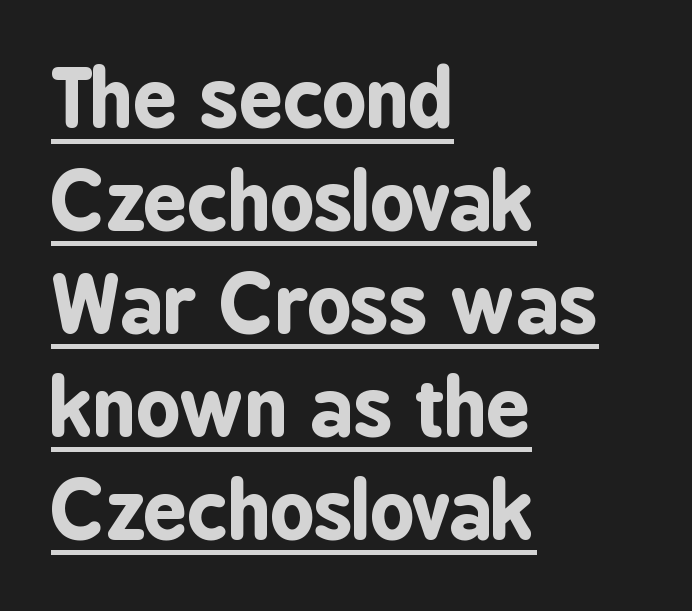
The image shows 78 px bold, condensed sans-serif type, upright; set left-aligned, normal line spacing (1.32x), normal letter spacing, underlined; low stroke contrast and a medium x-height.
